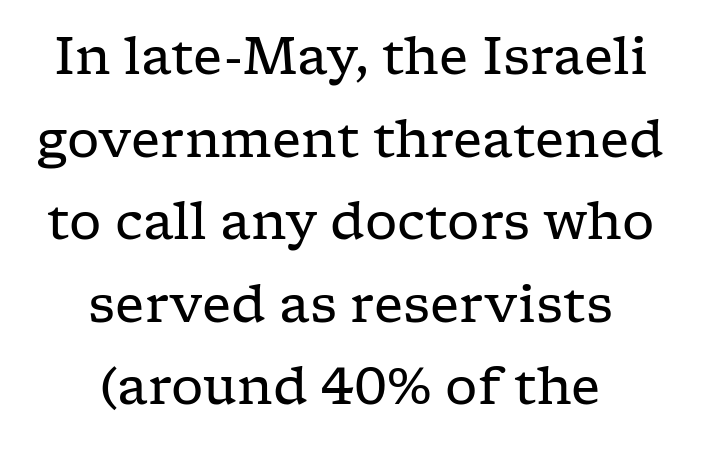
Between one letter and the next there's only the usual sliver of space. On a weight scale, this lands at 450 or below. This sample has the flowing, uneven cadence of proportional lettering. The rendering uses a moderate line-height, typical for paragraphs. The rag falls on both sides of this text block equally. Do the letters lean? They stand straight.
